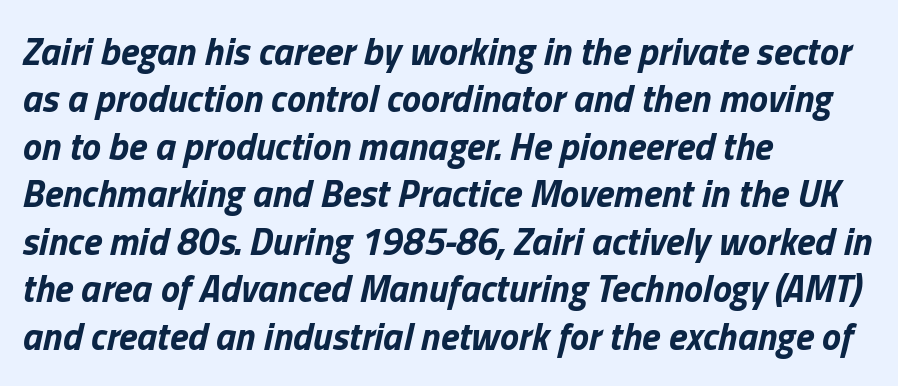
{"italic": "yes", "lean": "right", "slant_degrees": 13, "bold": "yes", "weight": "bold", "width": "normal", "stroke_contrast": "low", "x_height": "medium", "monospaced": "no", "underline": "no", "align": "left", "line_spacing": "normal", "line_spacing_ratio": 1.25, "letter_spacing": "normal", "letter_spacing_em": 0.0, "glyph_px": 38}
